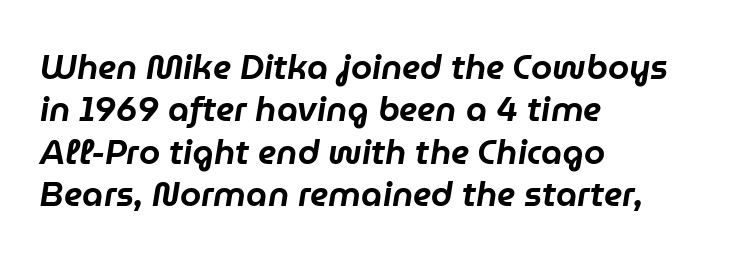
Q: Is the text italic (slanted)? A: Yes, it leans right by about 9 degrees.
Q: Is the text underlined? A: No.
Q: How is the paragraph aligned? A: Left-aligned.
Q: Is the spacing between letters normal or unusually wide? A: Normal.
Q: Is the spacing between lines tight, normal or loose? A: Normal.
Q: Width (condensed, normal, or wide)? A: Normal.
Q: Stroke contrast? A: Low.
Q: x-height? A: Medium.
Q: Monospaced? A: No.
